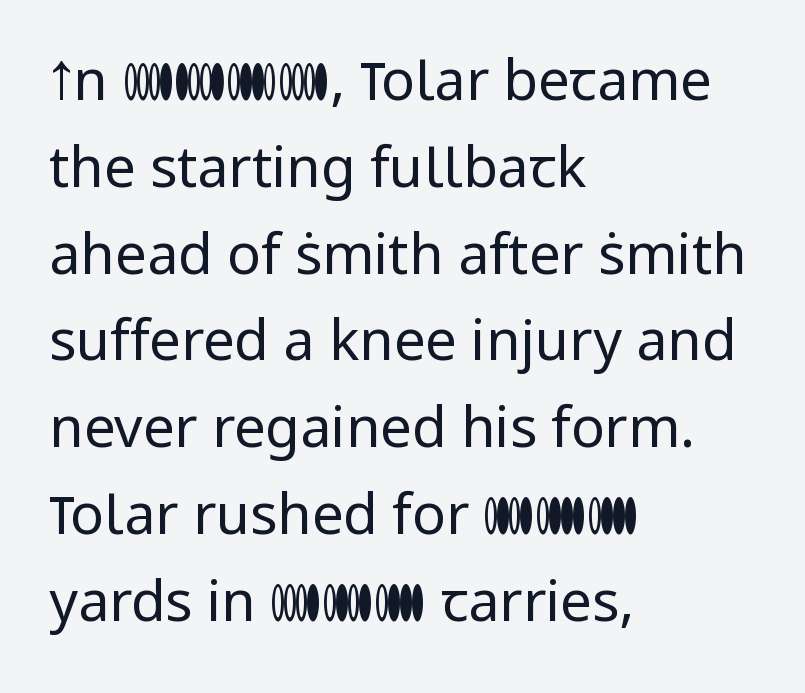
The image shows 56 px regular-weight sans-serif type, upright; set left-aligned, normal line spacing (1.55x), normal letter spacing, not underlined; low stroke contrast and a medium x-height.
